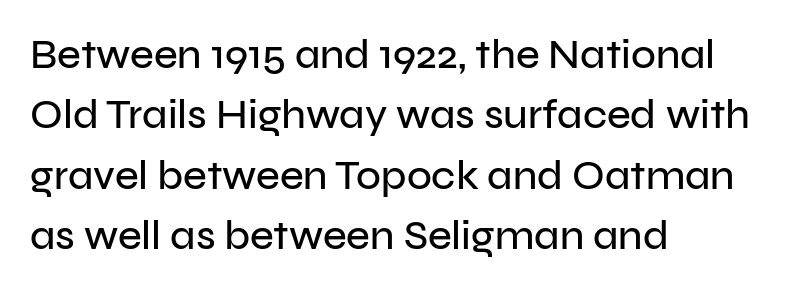
The image shows 41 px sans-serif type, upright; set left-aligned, normal line spacing (1.47x), normal letter spacing, not underlined; low stroke contrast and a medium x-height.
